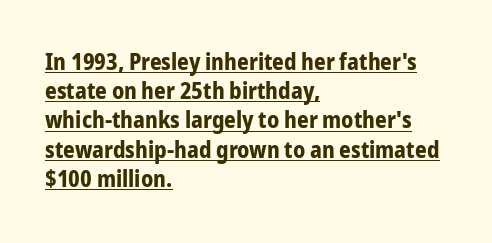
Q: Is the text bold? A: Yes.
Q: Is the text italic (slanted)? A: No, it is upright.
Q: Is the text underlined? A: Yes.
Q: How is the paragraph aligned? A: Left-aligned.
Q: Is the spacing between letters normal or unusually wide? A: Normal.
Q: Is the spacing between lines tight, normal or loose? A: Normal.
